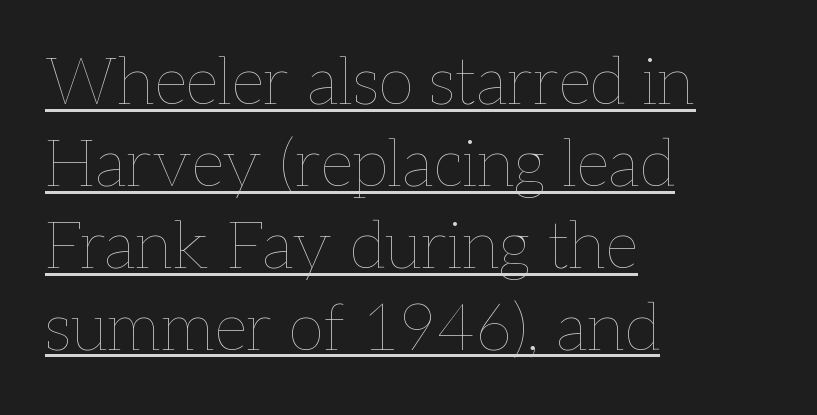
{"italic": "no", "bold": "no", "weight": "thin", "width": "normal", "stroke_contrast": "low", "x_height": "medium", "monospaced": "no", "underline": "yes", "align": "left", "line_spacing": "normal", "line_spacing_ratio": 1.26, "letter_spacing": "normal", "letter_spacing_em": 0.0, "glyph_px": 65}
